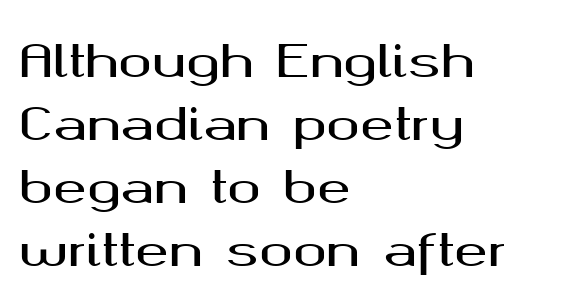
The image shows 45 px wide sans-serif type, upright; set left-aligned, normal line spacing (1.4x), normal letter spacing, not underlined; medium stroke contrast and a medium x-height.
